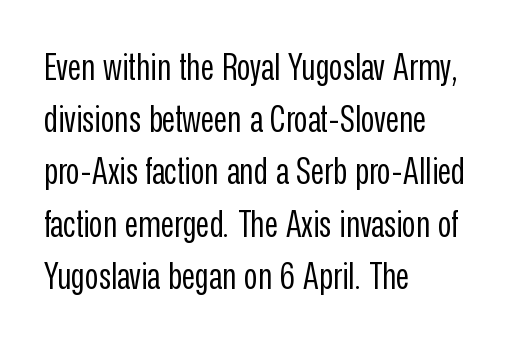
{"serif": "no", "italic": "no", "bold": "no", "weight": "regular", "width": "condensed", "stroke_contrast": "low", "x_height": "medium", "monospaced": "no", "underline": "no", "align": "left", "line_spacing": "normal", "line_spacing_ratio": 1.41, "letter_spacing": "normal", "letter_spacing_em": 0.0, "glyph_px": 37}
